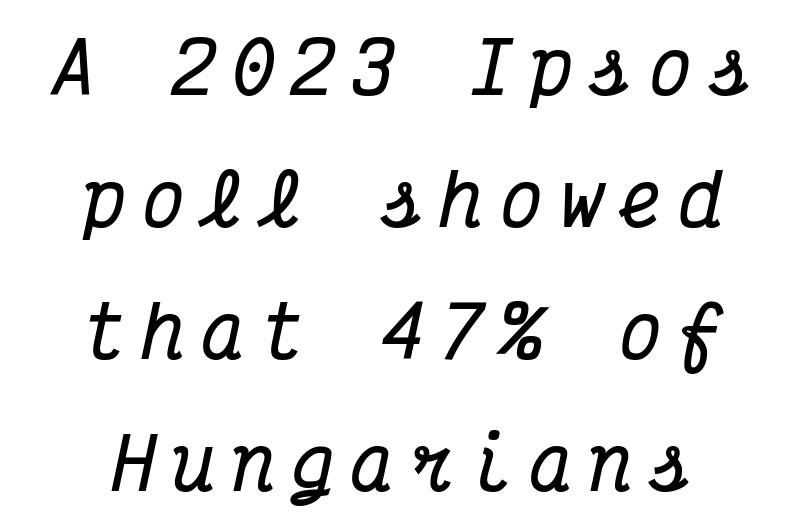
{"serif": "yes", "italic": "yes", "lean": "right", "slant_degrees": 12, "bold": "yes", "weight": "bold", "width": "condensed", "stroke_contrast": "medium", "x_height": "medium", "monospaced": "yes", "underline": "no", "align": "center", "line_spacing_ratio": 1.86, "letter_spacing": "wide", "letter_spacing_em": 0.24, "glyph_px": 71}
